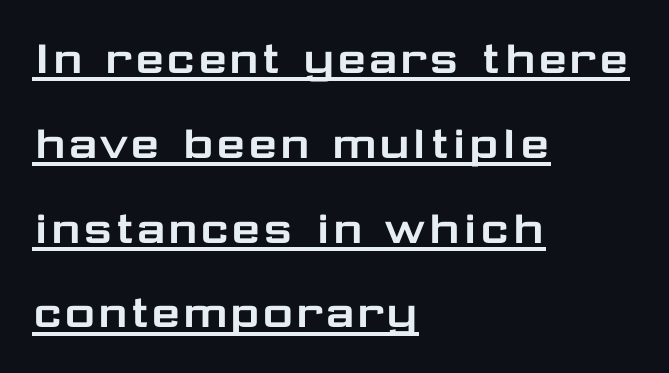
The vertical gap from one line to the next is medium. In terms of letterspacing, this is plain default setting. Proportional: the letters do not fall into vertical columns. Emphasis is given by a line drawn under the lettering. The lettering holds an erect, upright posture throughout. Is the block centered? No — it sits flush against the left margin.
